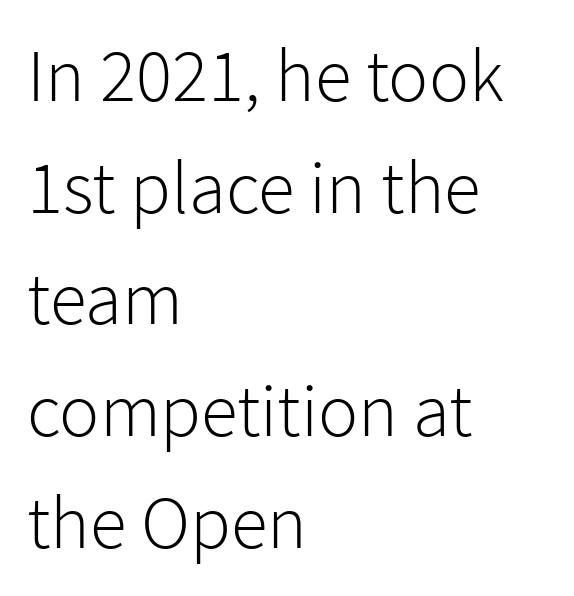
The image shows 75 px light sans-serif type, upright; set left-aligned, normal line spacing (1.49x), normal letter spacing, not underlined; low stroke contrast and a medium x-height.
